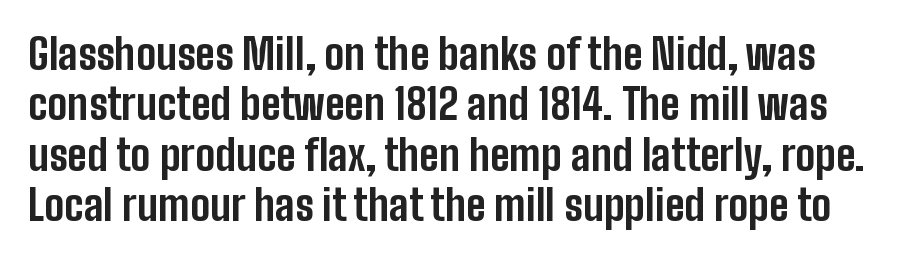
Strong, thick strokes mark this as bold type. The characters display no serif detailing; their extremities are plain. In terms of letterspacing, this is plain default setting. Decoration check: the copy has no underline. Is this a fixed-width face? No — the glyphs have proportional, varying widths. The lettering holds an erect, upright posture throughout.
